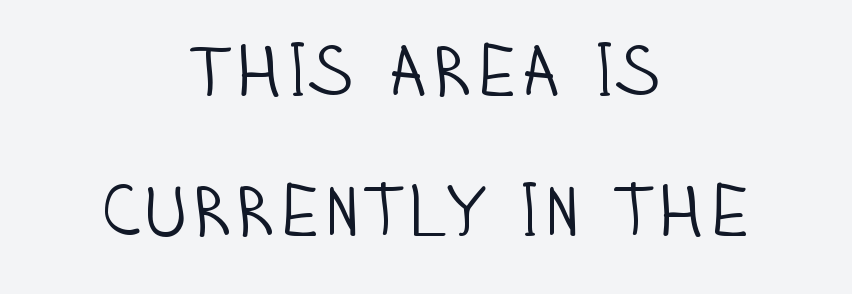
{"serif": "no", "italic": "no", "bold": "no", "weight": "light", "width": "condensed", "stroke_contrast": "low", "x_height": "large", "monospaced": "no", "underline": "no", "align": "center", "line_spacing": "loose", "line_spacing_ratio": 1.94, "letter_spacing": "normal", "letter_spacing_em": 0.0, "glyph_px": 72}
